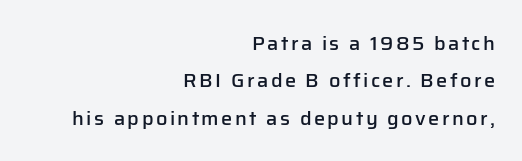
Q: Is the text bold? A: Semi-bold.
Q: Is the text italic (slanted)? A: No, it is upright.
Q: Is the text underlined? A: No.
Q: How is the paragraph aligned? A: Right-aligned.
